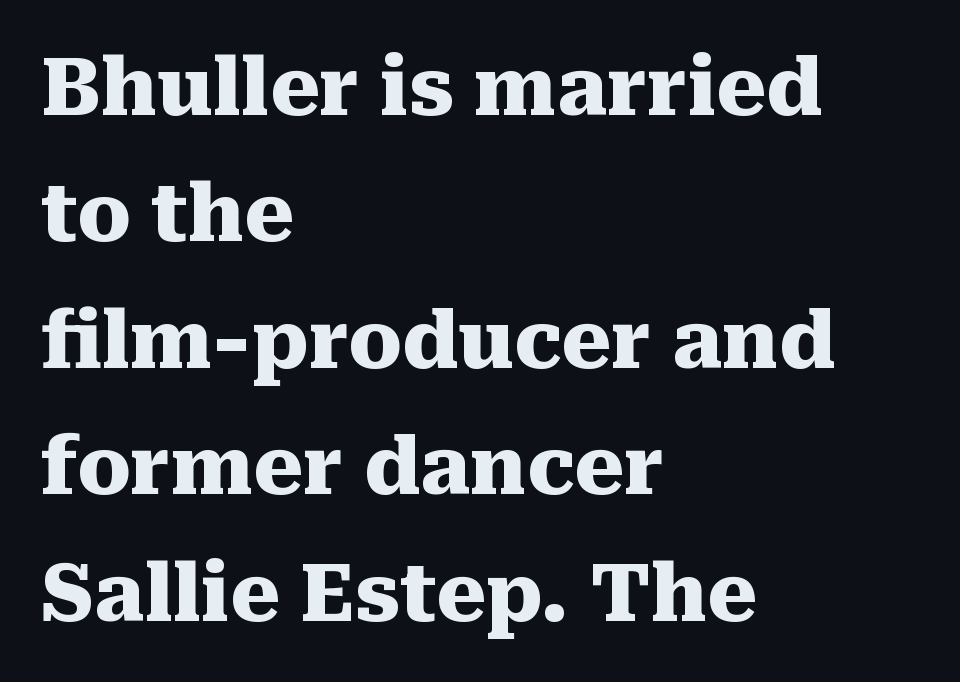
The image shows 79 px heavy serif type, upright; set left-aligned, normal line spacing (1.6x), normal letter spacing, not underlined; medium stroke contrast and a medium x-height.
